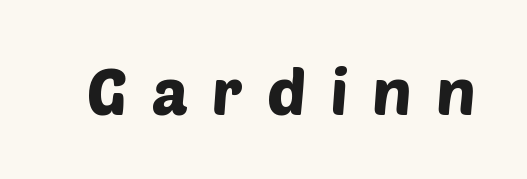
Q: Is the typeface a serif or a sans-serif typeface? A: Sans-serif.
Q: Is the text underlined? A: No.
Q: Is the spacing between letters normal or unusually wide? A: Unusually wide.
Q: Width (condensed, normal, or wide)? A: Normal.
Q: Stroke contrast? A: Low.
Q: x-height? A: Large.
Q: Monospaced? A: No.
